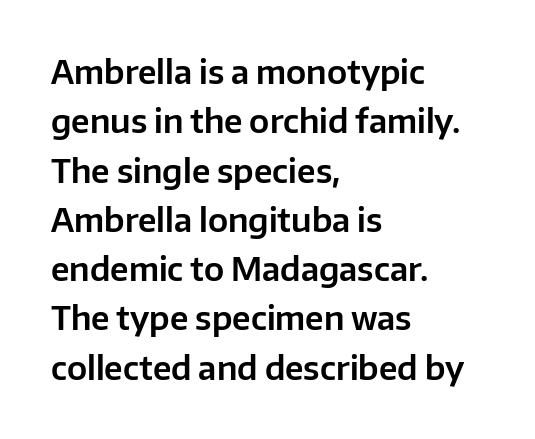
{"serif": "no", "italic": "no", "width": "normal", "stroke_contrast": "low", "x_height": "medium", "monospaced": "no", "underline": "no", "align": "left", "line_spacing": "normal", "line_spacing_ratio": 1.54, "letter_spacing": "normal", "letter_spacing_em": 0.0, "glyph_px": 32}
